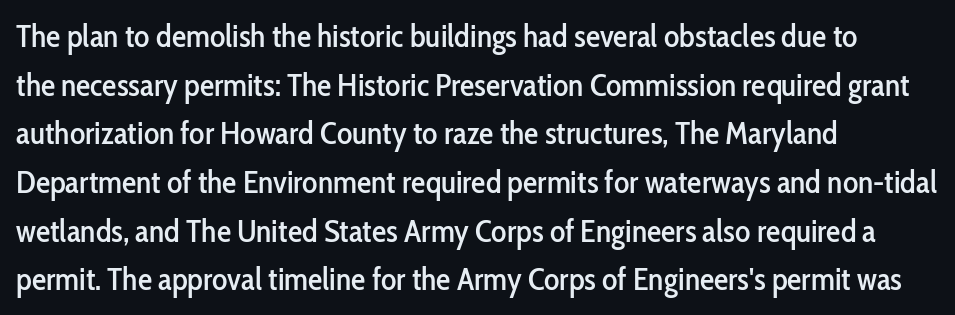
{"serif": "no", "italic": "no", "width": "condensed", "stroke_contrast": "low", "x_height": "medium", "monospaced": "no", "underline": "no", "align": "left", "line_spacing": "normal", "line_spacing_ratio": 1.52, "letter_spacing": "normal", "letter_spacing_em": 0.0, "glyph_px": 32}
